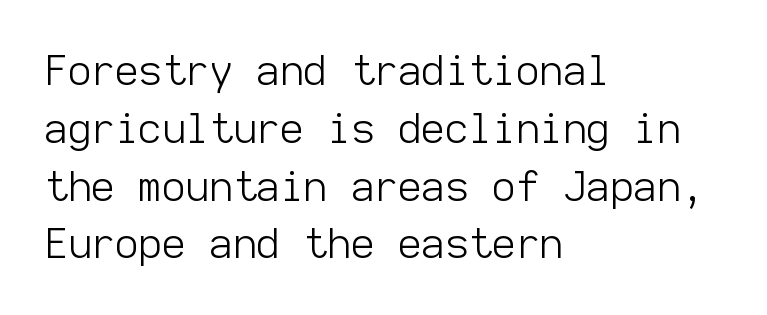
{"serif": "no", "italic": "no", "bold": "no", "weight": "light", "width": "normal", "stroke_contrast": "low", "x_height": "medium", "monospaced": "yes", "underline": "no", "align": "left", "line_spacing": "normal", "line_spacing_ratio": 1.41, "letter_spacing": "normal", "letter_spacing_em": 0.0, "glyph_px": 41}
